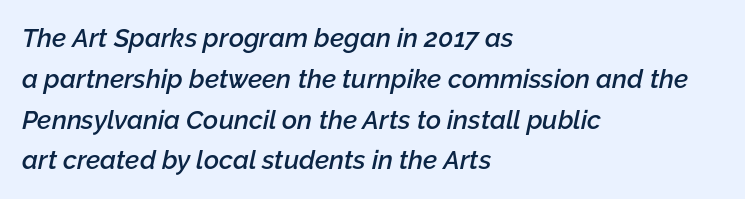
Q: Is the text bold? A: Semi-bold.
Q: Is the text italic (slanted)? A: Yes, it leans right by about 12 degrees.
Q: Is the text underlined? A: No.
Q: How is the paragraph aligned? A: Left-aligned.
Q: Is the spacing between letters normal or unusually wide? A: Normal.
Q: Is the spacing between lines tight, normal or loose? A: Normal.
